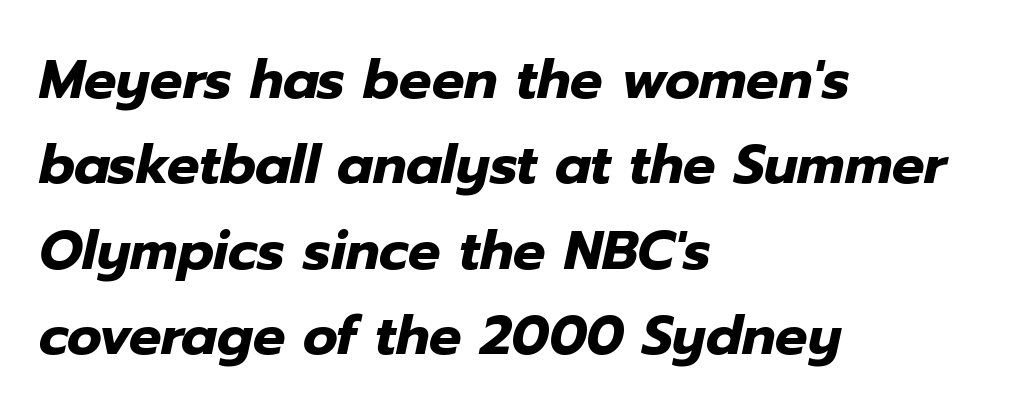
Does the lettering tilt? It does — this is italic. The designer left line spacing at the default. Unmarked baselines from the first word to the last. These words are printed bold, with thick strokes throughout. Character widths vary here, with narrow letters taking less room than wide ones. These lines stack with their left ends in a neat column.
